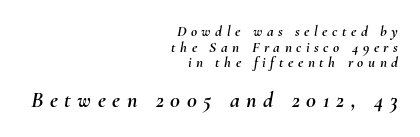
The image shows 22 px text type, italic (leaning right); set right-aligned, tight line spacing (1.04x), unusually wide letter spacing (+0.3 em), not underlined; the second (bottom) block is 1.47x larger.
